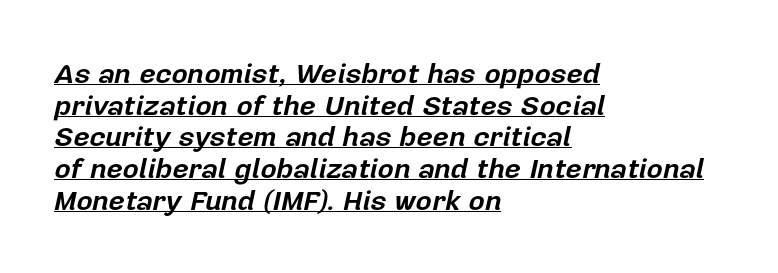
Q: Is the text bold? A: Yes.
Q: Is the text italic (slanted)? A: Yes, it leans right by about 12 degrees.
Q: Is the text underlined? A: Yes.
Q: How is the paragraph aligned? A: Left-aligned.
Q: Is the spacing between letters normal or unusually wide? A: Normal.
Q: Is the spacing between lines tight, normal or loose? A: Tight.
Q: Width (condensed, normal, or wide)? A: Normal.
Q: Stroke contrast? A: Low.
Q: x-height? A: Medium.
Q: Monospaced? A: No.
